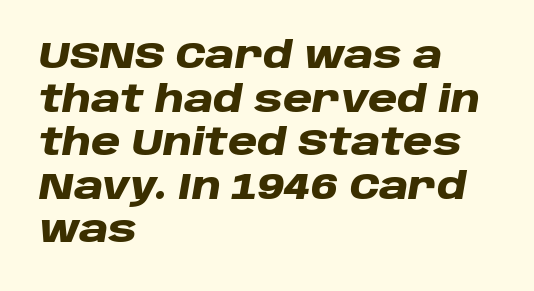
Q: Is the text bold? A: Yes.
Q: Is the text italic (slanted)? A: Yes, it leans right by about 10 degrees.
Q: Is the text underlined? A: No.
Q: How is the paragraph aligned? A: Left-aligned.
Q: Is the spacing between letters normal or unusually wide? A: Normal.
Q: Width (condensed, normal, or wide)? A: Wide.
Q: Stroke contrast? A: Low.
Q: x-height? A: Large.
Q: Monospaced? A: No.
